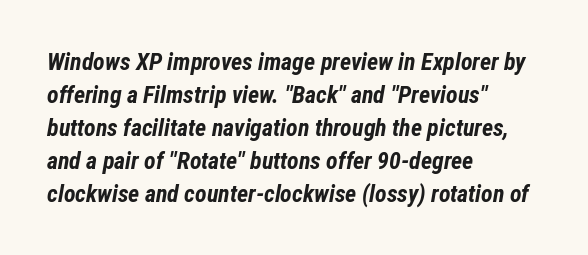
These lines stack with their left ends in a neat column. Characters are canted at an angle relative to the baseline's perpendicular. Rule under the text: the space is simply empty. A typesetter would call this leading conventional body-copy spacing.
